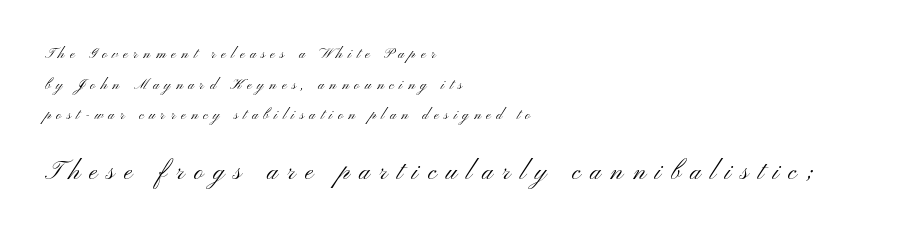
{"bold": "no", "underline": "no", "align": "left", "line_spacing": "loose", "line_spacing_ratio": 2.18, "letter_spacing": "wide", "letter_spacing_em": 0.39, "larger_block": "second", "size_ratio": 1.79, "glyph_px": 25}
